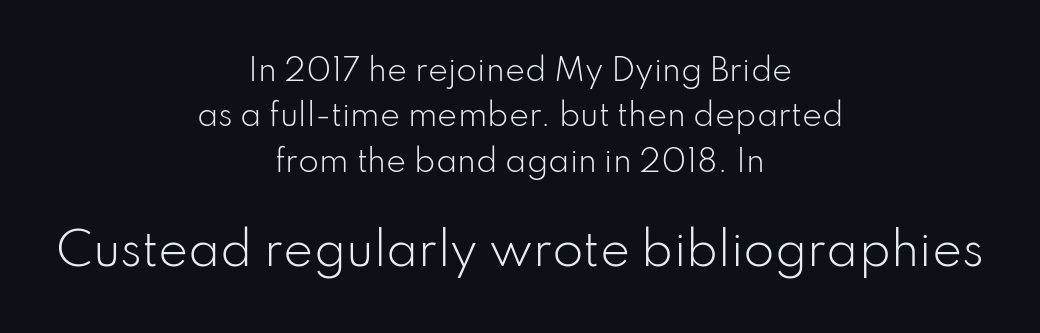
Character widths vary here, with narrow letters taking less room than wide ones. Bold? No — there's no thickening of the strokes. Vertical spacing — default. The rendering keeps characters at their native spacing. Scale increases going downward across the two blocks.
